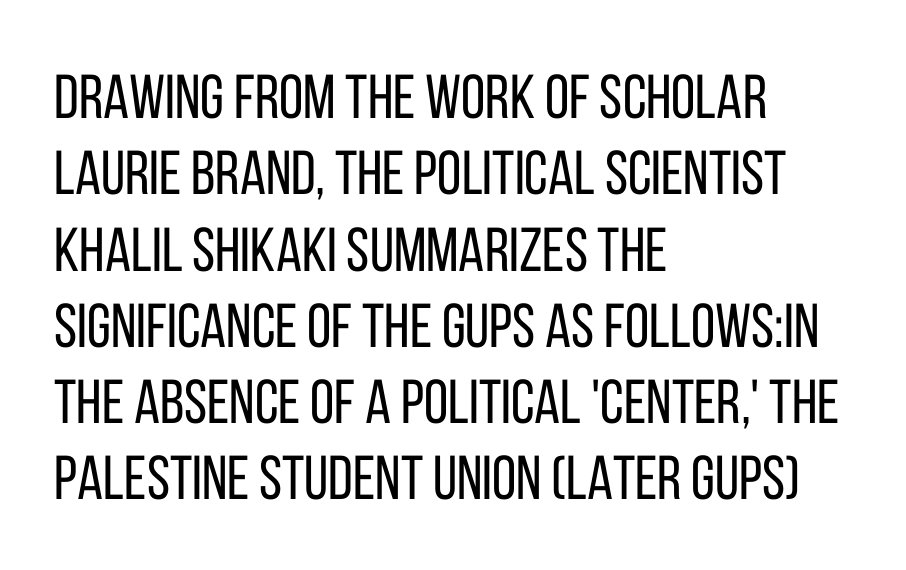
Each letter's strokes conclude bluntly, with no projecting serifs. Casual observation: everything's shoved over to the left. The passage shown is typed in a proportional face where columns would drift. On a weight scale, this lands at 450 or below. Caption: standard tracking, unaltered.
